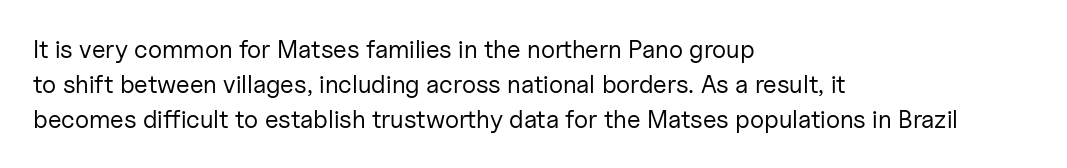
Weight: not bold — regular or lighter. Summary of vertical rhythm: regular, with standard interline spacing. Italic? Not at all — the glyphs are vertical. Words appear dense and cohesive because spacing is normal. Glance below the letters and you will spot only blank space.
